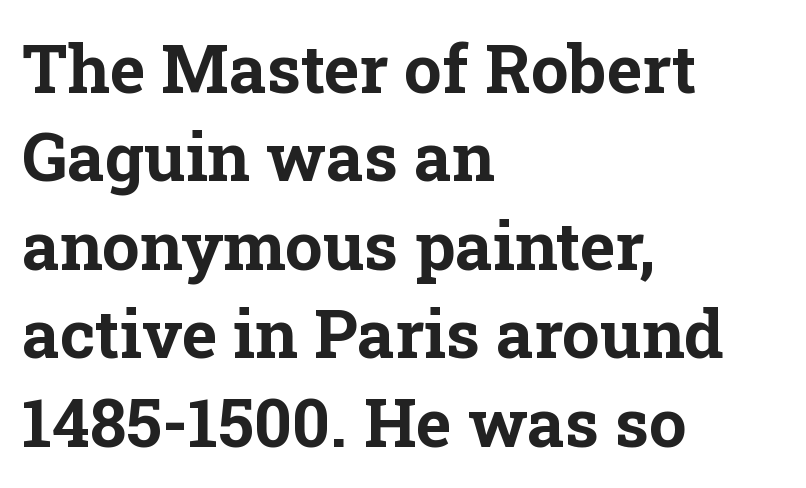
Q: Is the text bold? A: Yes.
Q: Is the text italic (slanted)? A: No, it is upright.
Q: Is the typeface a serif or a sans-serif typeface? A: Serif.
Q: Is the text underlined? A: No.
Q: How is the paragraph aligned? A: Left-aligned.
Q: Is the spacing between letters normal or unusually wide? A: Normal.
Q: Is the spacing between lines tight, normal or loose? A: Normal.
Q: Width (condensed, normal, or wide)? A: Normal.
Q: Stroke contrast? A: Low.
Q: x-height? A: Medium.
Q: Monospaced? A: No.
